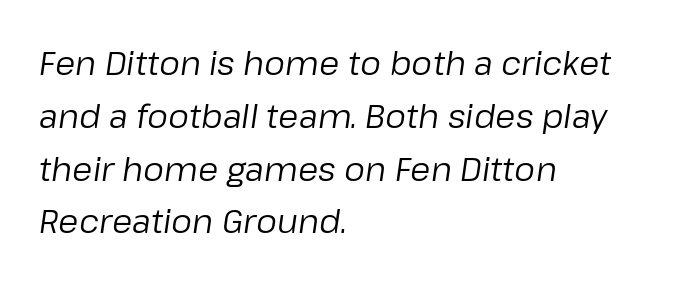
Check under the words: just untouched page. Spacing verdict: proportional, widths tailored to each character. Bold? No — there's no thickening of the strokes. Summary of vertical rhythm: regular, with standard interline spacing.
